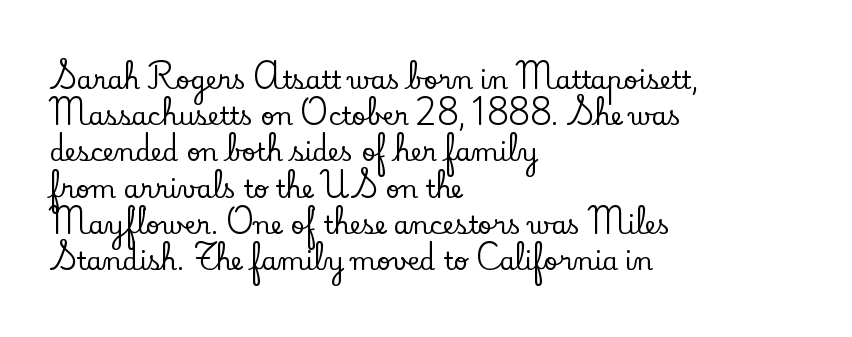
Q: Is the text italic (slanted)? A: No, it is upright.
Q: Is the text underlined? A: No.
Q: How is the paragraph aligned? A: Left-aligned.
Q: Is the spacing between letters normal or unusually wide? A: Normal.
Q: Is the spacing between lines tight, normal or loose? A: Normal.
